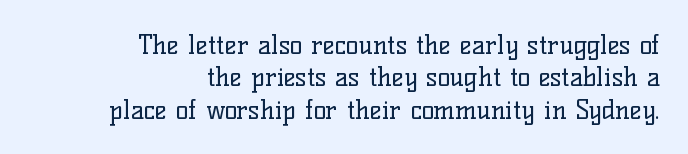
{"italic": "no", "bold": "no", "underline": "no", "align": "right", "line_spacing": "normal", "line_spacing_ratio": 1.25, "letter_spacing": "normal", "letter_spacing_em": 0.0, "glyph_px": 26}
